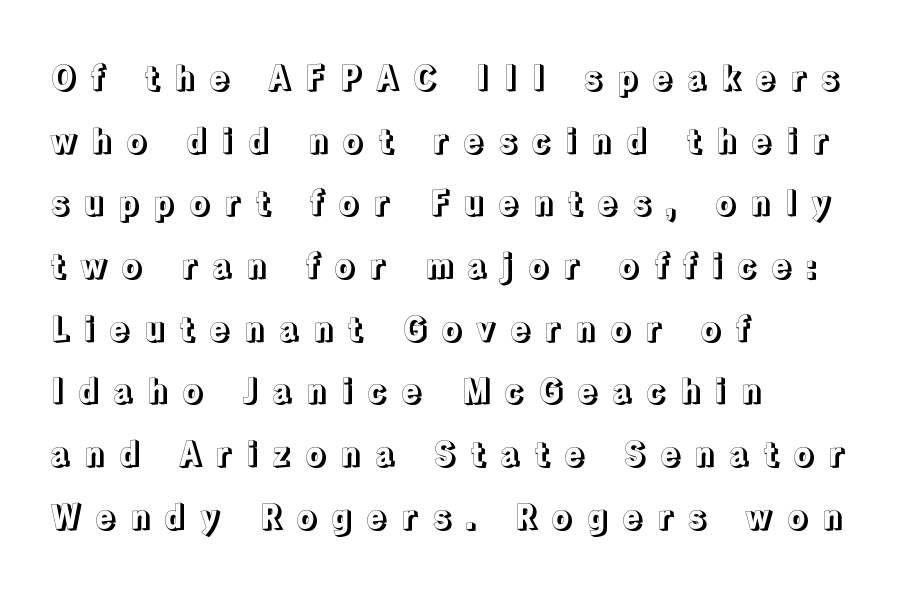
The image shows 33 px text type, upright; set left-aligned, loose line spacing (1.9x), unusually wide letter spacing (+0.43 em), not underlined; a medium x-height.
